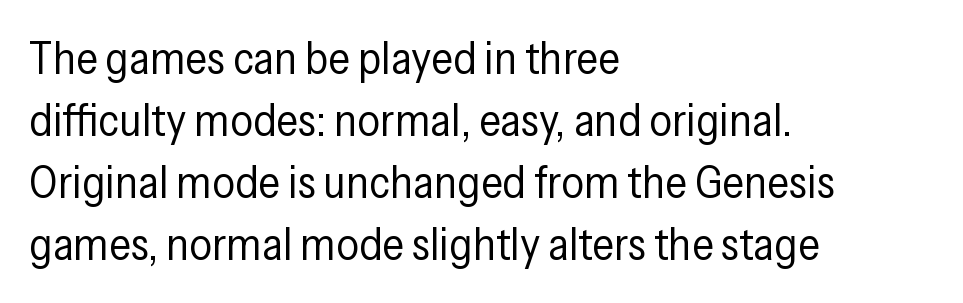
Q: Is the text bold? A: No.
Q: Is the text italic (slanted)? A: No, it is upright.
Q: Is the typeface a serif or a sans-serif typeface? A: Sans-serif.
Q: Is the text underlined? A: No.
Q: How is the paragraph aligned? A: Left-aligned.
Q: Is the spacing between letters normal or unusually wide? A: Normal.
Q: Is the spacing between lines tight, normal or loose? A: Normal.
Q: Width (condensed, normal, or wide)? A: Condensed.
Q: Stroke contrast? A: Low.
Q: x-height? A: Medium.
Q: Monospaced? A: No.
